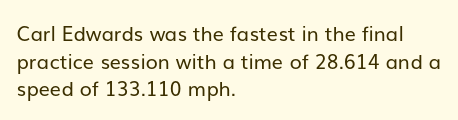
This rendering leaves character spacing at its baseline value. These lines stack with their left ends in a neat column. Reading down the column, the eye jumps a familiar distance to each next line. Stroke mass is kept to a normal reading level or below. Unlike italic type, these characters show no tilt at all. No word sits above an underline.
